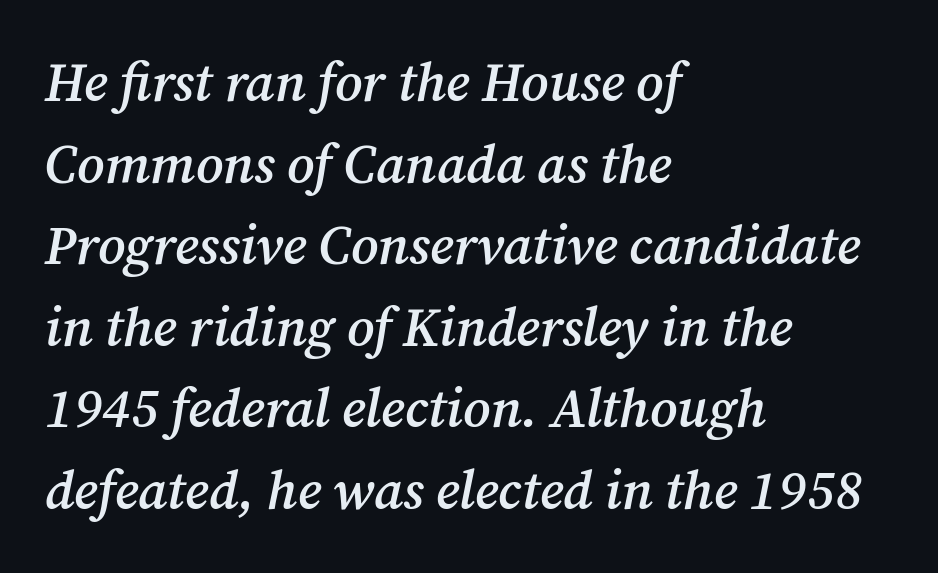
Moderately thickened strokes mark this as semibold type. The characters display serif detailing at their extremities. The horizontal fit of the characters is conventional and even. Varying glyph widths throughout — classic text-font behaviour. The zone under the glyphs is completely vacant.
